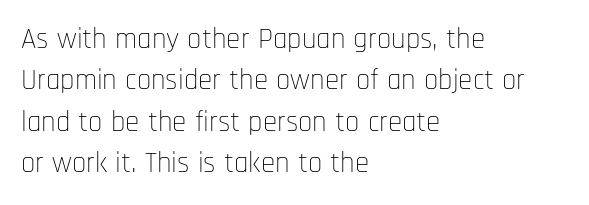
The image shows 29 px thin, condensed sans-serif type, upright; set left-aligned, normal line spacing (1.43x), normal letter spacing, not underlined; low stroke contrast and a large x-height.
